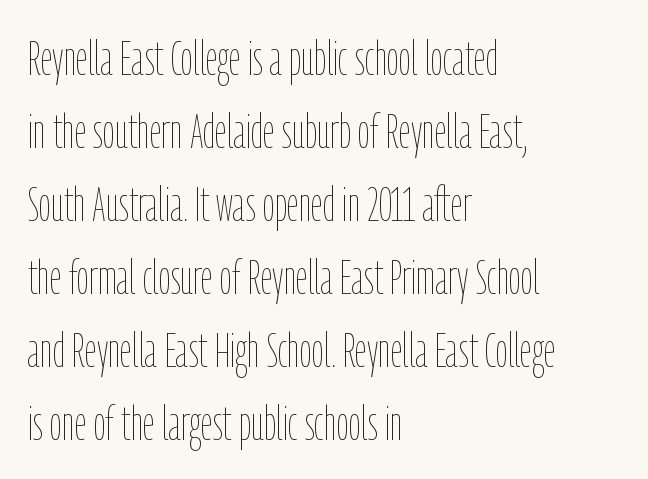
{"italic": "no", "bold": "no", "weight": "thin", "width": "condensed", "stroke_contrast": "low", "x_height": "medium", "monospaced": "no", "underline": "no", "align": "left", "line_spacing": "normal", "line_spacing_ratio": 1.52, "letter_spacing": "normal", "letter_spacing_em": 0.0, "glyph_px": 48}
